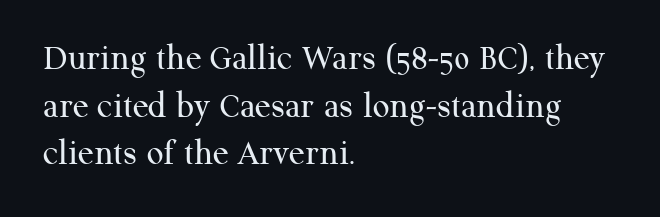
Q: Is the text bold? A: No.
Q: Is the text italic (slanted)? A: No, it is upright.
Q: Is the typeface a serif or a sans-serif typeface? A: Serif.
Q: Is the text underlined? A: No.
Q: How is the paragraph aligned? A: Left-aligned.
Q: Is the spacing between letters normal or unusually wide? A: Normal.
Q: Is the spacing between lines tight, normal or loose? A: Normal.
Q: Width (condensed, normal, or wide)? A: Normal.
Q: Stroke contrast? A: Medium.
Q: x-height? A: Medium.
Q: Monospaced? A: No.
